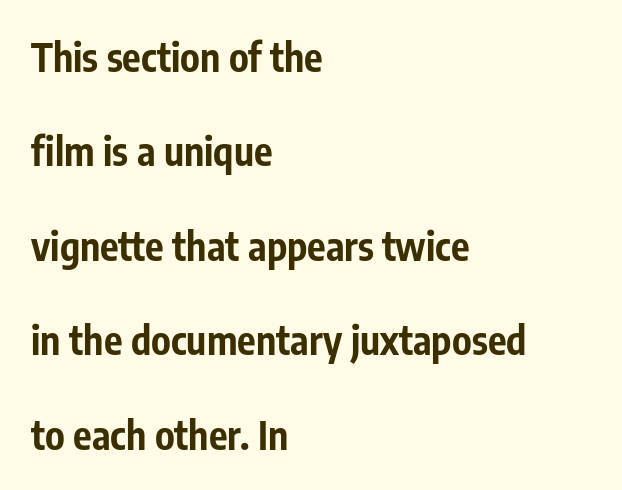
Nothing sits at the stroke ends, so this counts as sans-serif. The gap between lines stays unmarked. Proportional: the letters do not fall into vertical columns. Is there much room between lines? Yes — plenty of vertical air separates them. The characters look thick and weighty, a clear bold. Nobody touched the tracking dial on this one.
